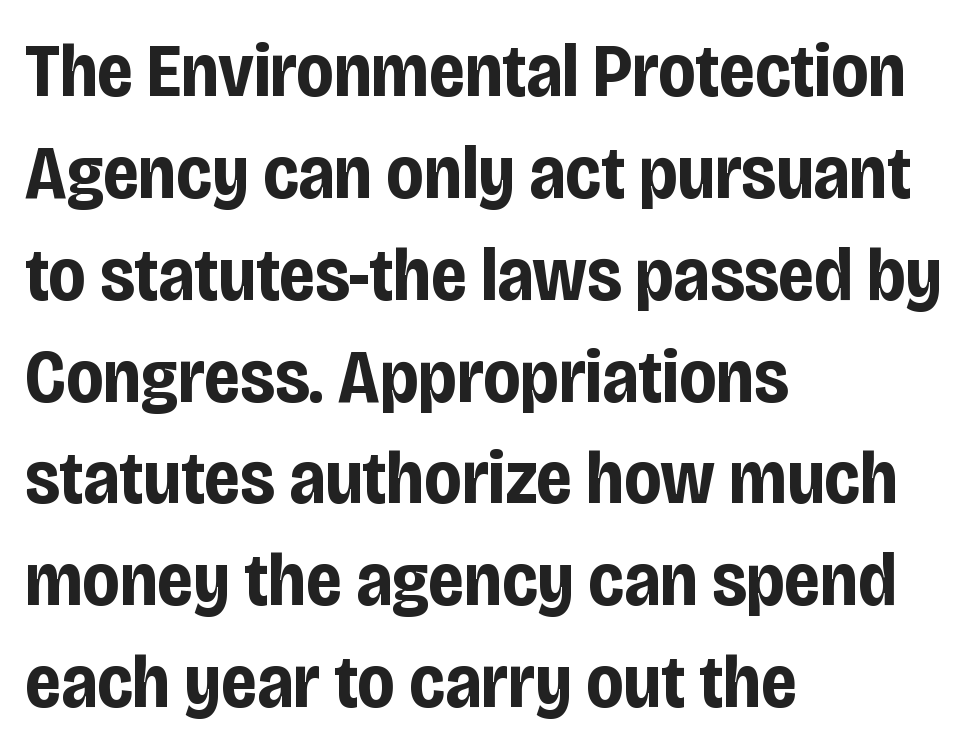
{"serif": "no", "italic": "no", "bold": "yes", "weight": "bold", "width": "condensed", "stroke_contrast": "low", "x_height": "large", "monospaced": "no", "underline": "no", "align": "left", "line_spacing": "normal", "line_spacing_ratio": 1.34, "letter_spacing": "normal", "letter_spacing_em": 0.0, "glyph_px": 76}
